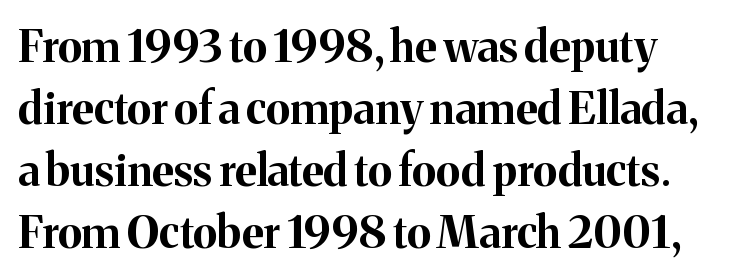
Note the varied advance widths — an 'i' is clearly narrower than an 'm'. The foot of each line stays bare and open. It's the straight-up-and-down kind of type. The leading is moderate, giving the passage an even texture. Old-style or modern, the face here clearly has serifs. The line texture is even and compact thanks to regular tracking.
